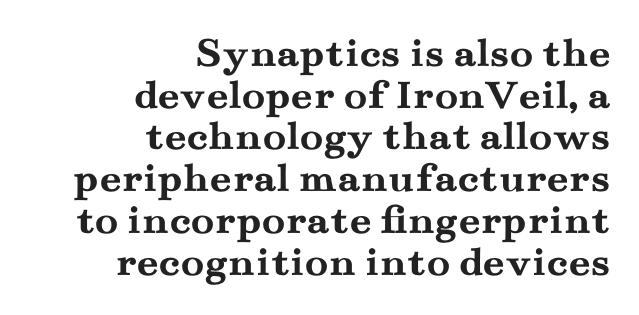
{"serif": "yes", "italic": "no", "bold": "yes", "weight": "semibold", "width": "wide", "stroke_contrast": "medium", "x_height": "small", "monospaced": "no", "underline": "no", "align": "right", "line_spacing": "tight", "line_spacing_ratio": 0.97, "letter_spacing": "normal", "letter_spacing_em": 0.0, "glyph_px": 43}
